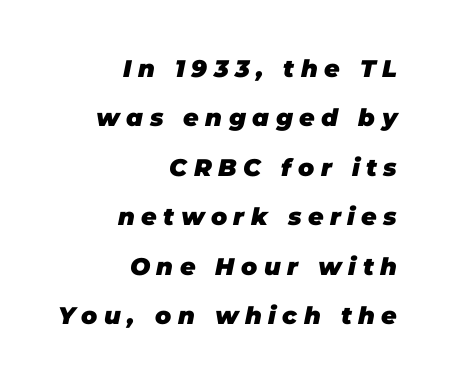
The gap between lines stays unmarked. Pretty heavy lettering here — definitely bold. The typesetter chose a ragged-left arrangement here. Someone cranked the tracking dial way up on this one. Is there much room between lines? Yes — plenty of vertical air separates them. There's an unmistakable incline to the writing here.
